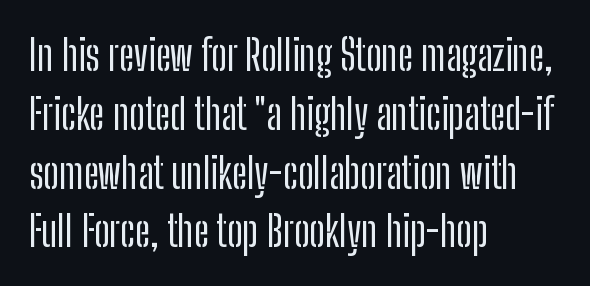
No italicization has been applied; the sample stays upright. Each new line begins a customary step beneath the previous one. The rendering anchors every line to the left-hand side. Descender tails drop into unmarked territory. In terms of letterspacing, this is plain default setting. The letters carry no serifs — their stems end cleanly without finishing strokes.
